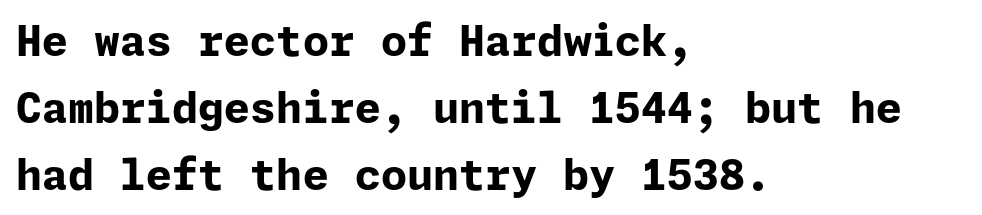
{"serif": "no", "italic": "no", "bold": "yes", "weight": "bold", "width": "normal", "stroke_contrast": "low", "x_height": "medium", "underline": "no", "align": "left", "line_spacing": "normal", "line_spacing_ratio": 1.59, "letter_spacing": "normal", "letter_spacing_em": 0.0, "glyph_px": 42}
